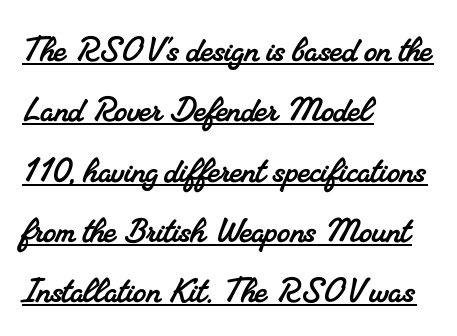
Compared with typical paragraphs, the rows here are spaced about the same. Typographically, this falls in the serif category. Somebody hit Ctrl+U on this one — the words are underlined. Note the varied advance widths — an 'i' is clearly narrower than an 'm'. Nobody touched the tracking dial on this one. The compositor pushed each line to the left boundary.
